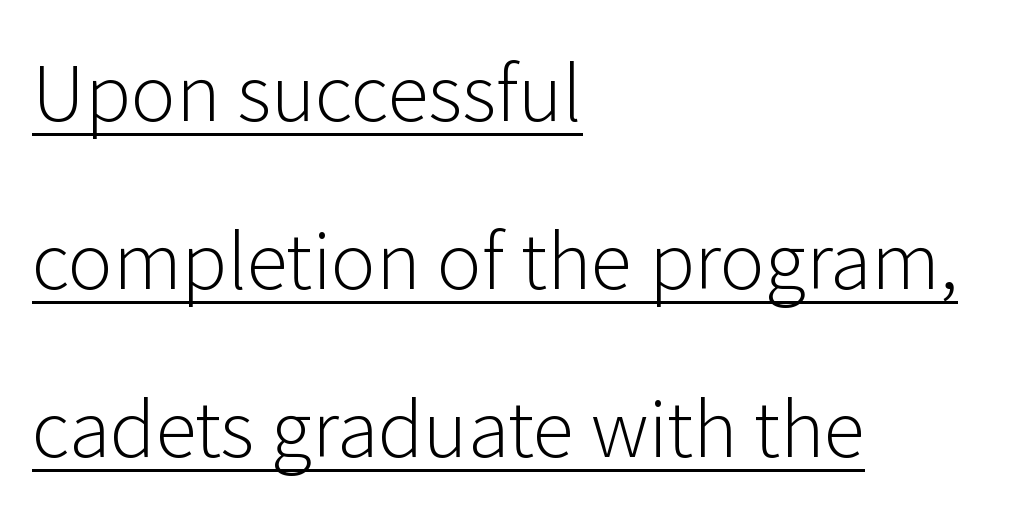
{"serif": "no", "italic": "no", "bold": "no", "weight": "light", "width": "normal", "stroke_contrast": "low", "x_height": "medium", "monospaced": "no", "underline": "yes", "align": "left", "line_spacing": "loose", "line_spacing_ratio": 2.21, "letter_spacing": "normal", "letter_spacing_em": 0.0, "glyph_px": 76}
